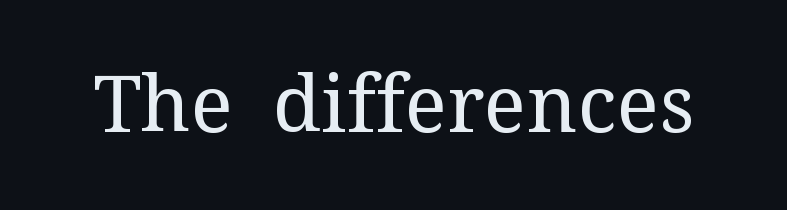
This rendering leaves character spacing at its baseline value. The letterforms sit at book weight or below. The string is rendered with underlining switched off. A roman cut, with each character standing at attention. Note: serifs present on the glyphs. The passage shown is typed in a proportional face where columns would drift.
